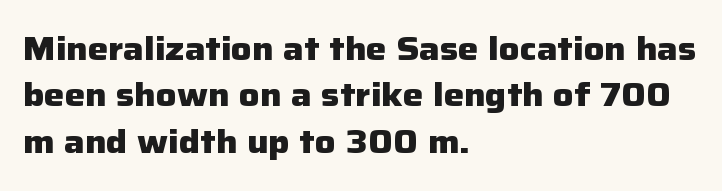
{"serif": "no", "italic": "no", "bold": "yes", "weight": "heavy", "width": "normal", "stroke_contrast": "low", "x_height": "medium", "monospaced": "no", "underline": "no", "align": "left", "line_spacing": "normal", "line_spacing_ratio": 1.45, "letter_spacing": "normal", "letter_spacing_em": 0.0, "glyph_px": 32}
